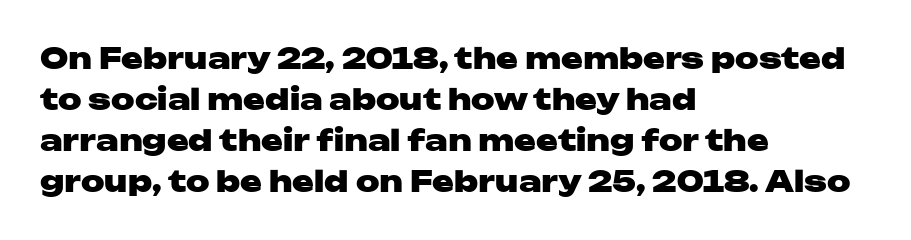
The image shows 29 px heavy, wide sans-serif type, upright; set left-aligned, normal line spacing (1.41x), normal letter spacing, not underlined; low stroke contrast and a medium x-height.
